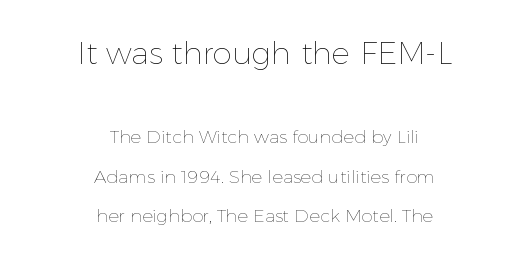
The letterforms sit at book weight or below. Is the letter spacing exaggerated? No — it looks like the ordinary default. Leading: increased. Characters remain perfectly vertical along every line. The designer gave the opening block more size than the closing block.
